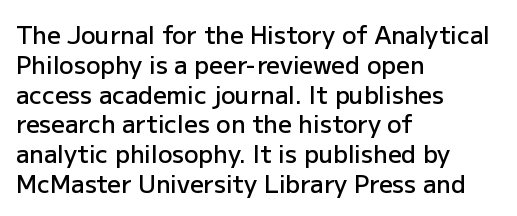
The image shows 24 px text type, upright; set left-aligned, line spacing 1.24x, normal letter spacing, not underlined.
